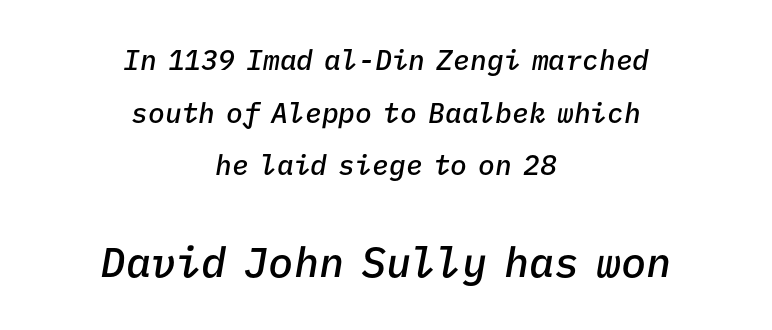
The specimen reads as italic at a glance. These lines are rendered in a fixed-pitch font. Notice how the passage keeps no hard edge, just a central spine. The characters look somewhat weighty, a semibold short of true bold. The rendering enlarges the type as you move from the upper chunk to the lower.
